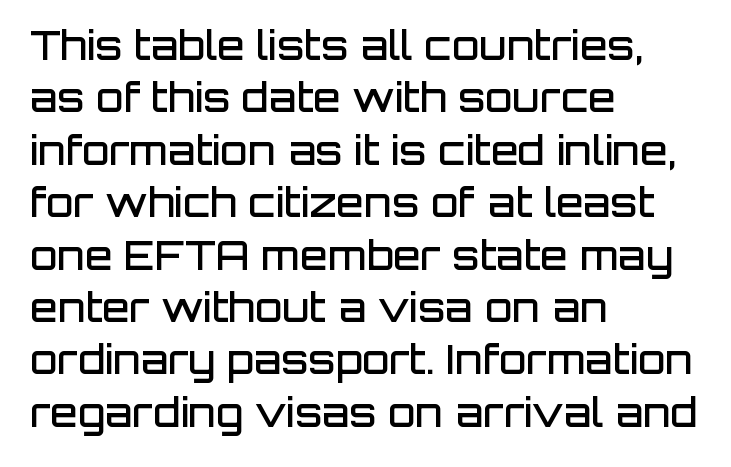
This sample has the flowing, uneven cadence of proportional lettering. The glyphs have the mass of a demibold cut, below bold. The specimen reads as upright at a glance. This is sans-serif lettering, the kind often seen on screens and signage. Line beginnings align vertically; line endings do not. Each word holds together tightly as a unit, with standard inter-letter gaps.
